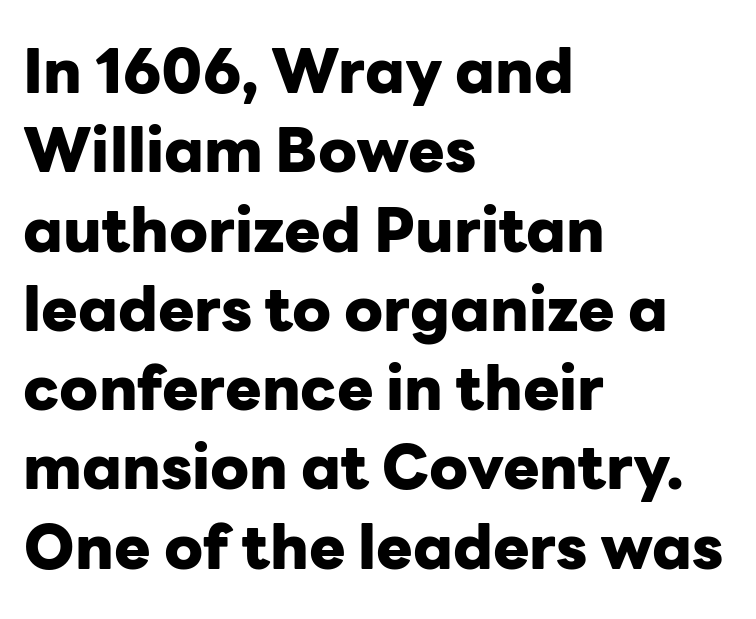
The image shows 61 px heavy sans-serif type, upright; set left-aligned, normal line spacing (1.3x), normal letter spacing, not underlined; low stroke contrast and a medium x-height.
